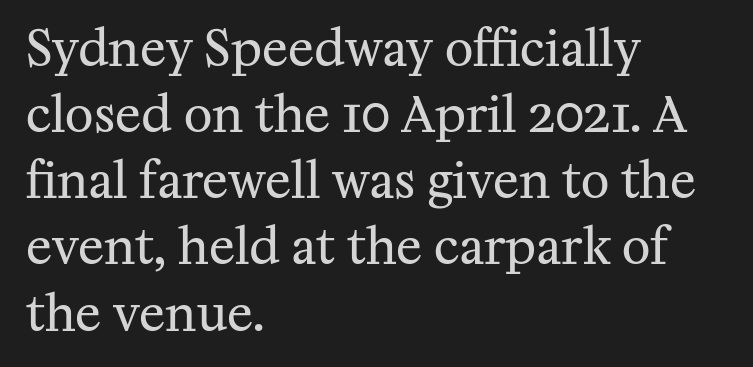
{"serif": "yes", "italic": "no", "bold": "no", "weight": "regular", "width": "normal", "stroke_contrast": "medium", "x_height": "medium", "monospaced": "no", "underline": "no", "align": "left", "line_spacing": "normal", "line_spacing_ratio": 1.35, "letter_spacing": "normal", "letter_spacing_em": 0.0, "glyph_px": 49}
